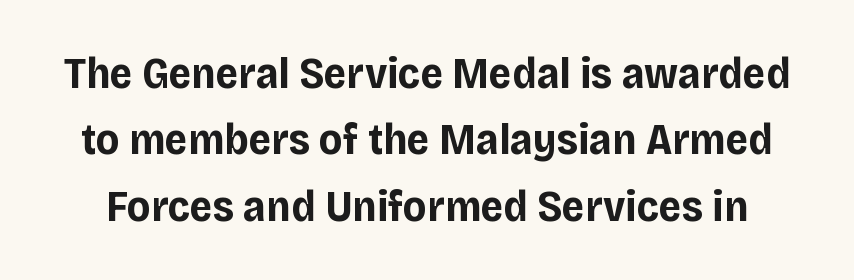
Has an underline been added? It has not. Do the characters align in a grid? No, the font is proportional. Look at the bottom of the vertical strokes: they stop flat, with no serifs. A full-strength bold gives these letters their thick strokes. Words appear dense and cohesive because spacing is normal. In terms of leading, this rendering sits right in the middle.
